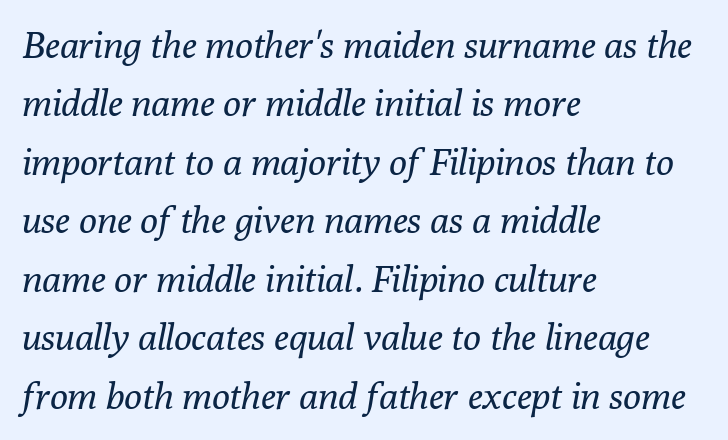
The image shows 37 px regular-weight serif type, italic (leaning right); set left-aligned, normal line spacing (1.58x), normal letter spacing, not underlined; low stroke contrast and a medium x-height.
